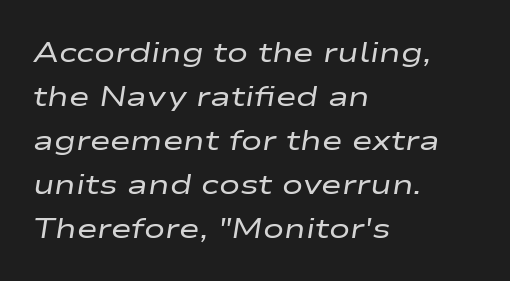
Q: Is the text bold? A: No.
Q: Is the text italic (slanted)? A: Yes, it leans right by about 9 degrees.
Q: Is the text underlined? A: No.
Q: How is the paragraph aligned? A: Left-aligned.
Q: Is the spacing between letters normal or unusually wide? A: Normal.
Q: Is the spacing between lines tight, normal or loose? A: Normal.
Q: Width (condensed, normal, or wide)? A: Wide.
Q: Stroke contrast? A: Low.
Q: x-height? A: Medium.
Q: Monospaced? A: No.
